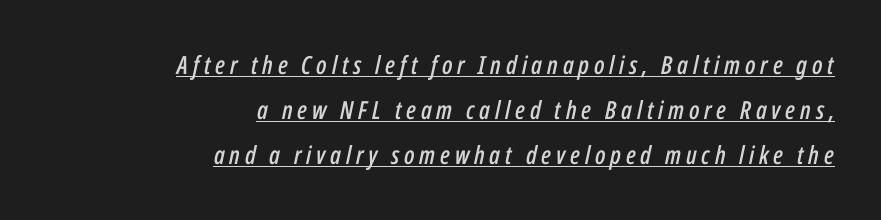
The image shows 25 px text type, italic (leaning right); set right-aligned, line spacing 1.81x, underlined.
